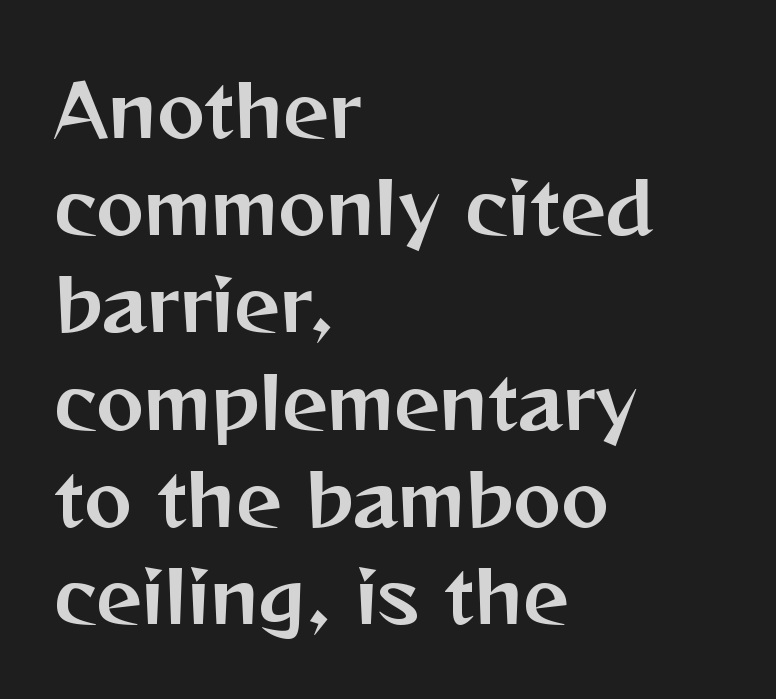
Left-aligned paragraph, ragged on the right. When letters stand straight like this, we call the style roman or upright. A typesetter would call this zero additional tracking. Grotesque or geometric, the face here clearly has no serifs.
